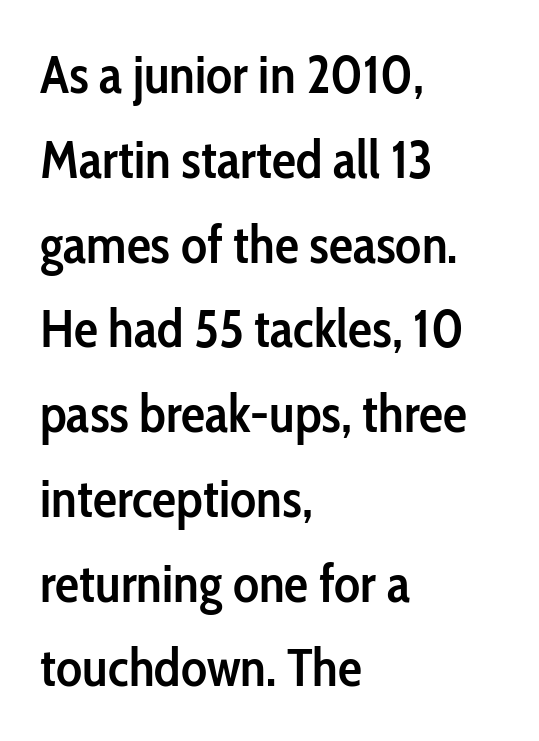
This is the regular roman posture of the typeface. Varying glyph widths throughout — classic text-font behaviour. I'd call this a sans setting — the letters go barefoot. The strip under each line holds only bare page. The paragraph shown leans on its left margin. The tracking reads as untouched default to a designer's eye.
